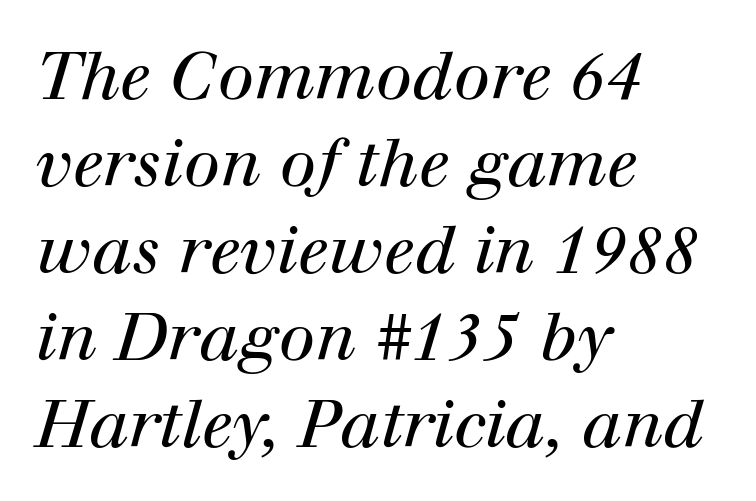
The image shows 66 px regular-weight serif type, italic (leaning right); set left-aligned, normal line spacing (1.32x), normal letter spacing, not underlined; high stroke contrast and a medium x-height.
